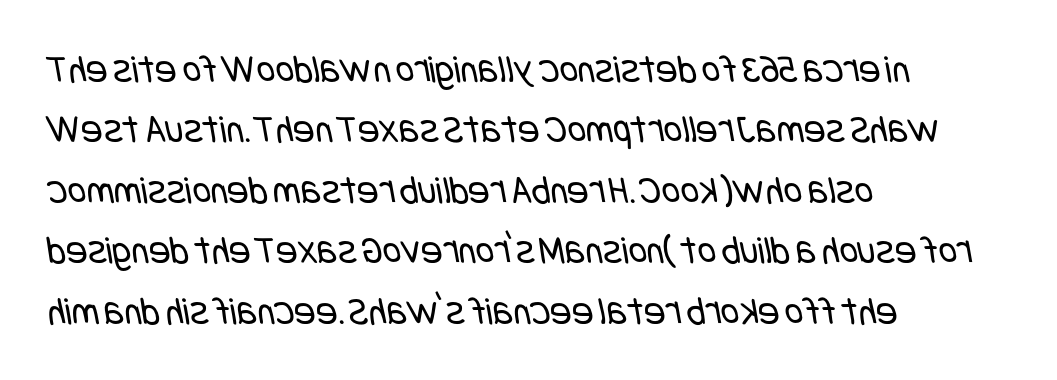
Compared with a centered layout, this one pins lines to the left instead. Honestly, there is no underline to notice here at all. Weight: in the light-to-regular range. Are there feet on the stems? There aren't — it's a sans.
